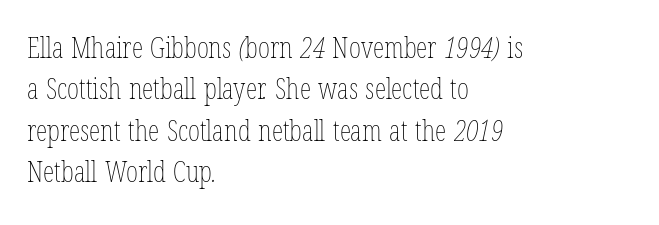
The letterforms sit at book weight or below. These lines stack with their left ends in a neat column. You could not count columns in this text — the font is proportionally spaced. Nobody drew a line under any word here.
